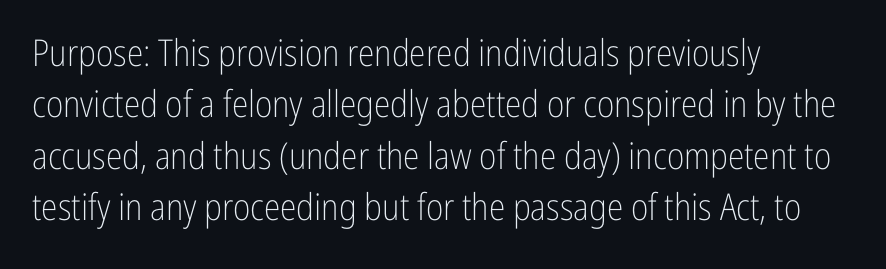
The image shows 37 px light, condensed sans-serif type, upright; set left-aligned, normal line spacing (1.39x), normal letter spacing, not underlined; low stroke contrast and a medium x-height.
